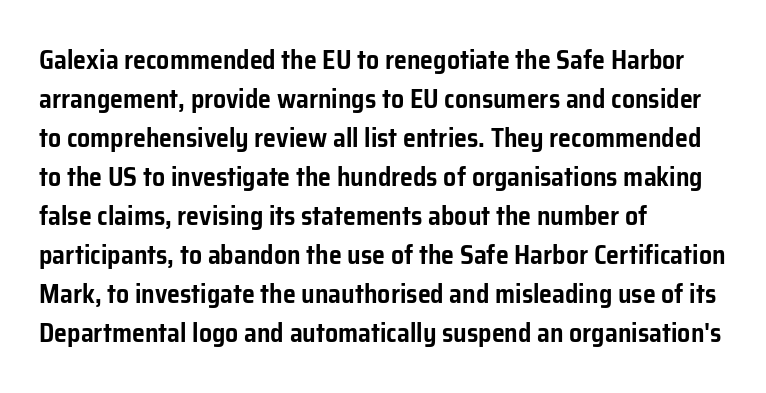
Q: Is the text italic (slanted)? A: No, it is upright.
Q: Is the text underlined? A: No.
Q: How is the paragraph aligned? A: Left-aligned.
Q: Is the spacing between letters normal or unusually wide? A: Normal.
Q: Is the spacing between lines tight, normal or loose? A: Normal.
